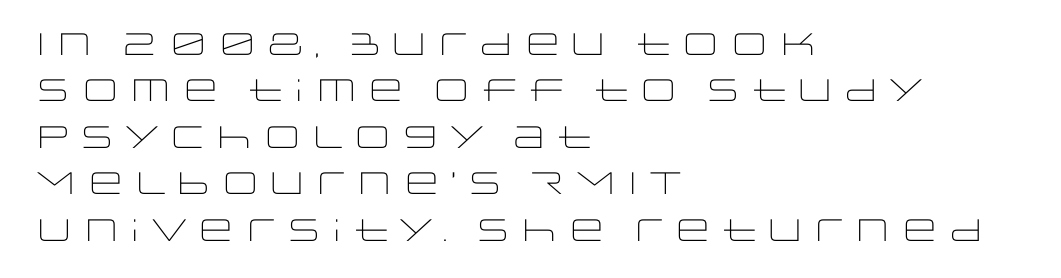
{"serif": "no", "italic": "no", "bold": "no", "weight": "light", "width": "wide", "stroke_contrast": "low", "x_height": "large", "monospaced": "no", "underline": "no", "align": "left", "line_spacing": "normal", "line_spacing_ratio": 1.5, "letter_spacing": "normal", "letter_spacing_em": 0.0, "glyph_px": 31}
